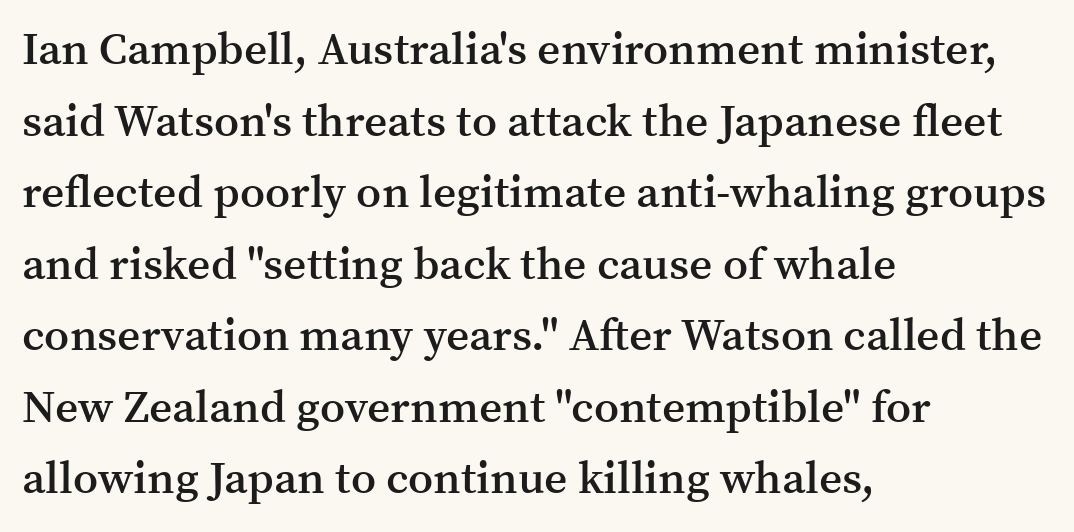
The image shows 45 px semibold serif type, upright; set left-aligned, normal line spacing (1.59x), normal letter spacing, not underlined; medium stroke contrast and a medium x-height.
